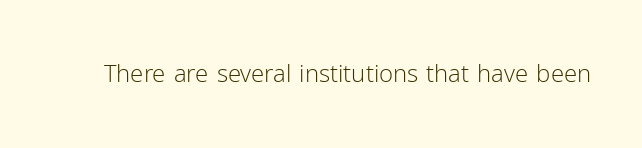
Only glyphs here, with clear space below each row. Notice how the stems are strictly vertical — no italics here. Between one letter and the next there's only the usual sliver of space. Is this a heavy cut? Hardly; it is regular or lighter.
